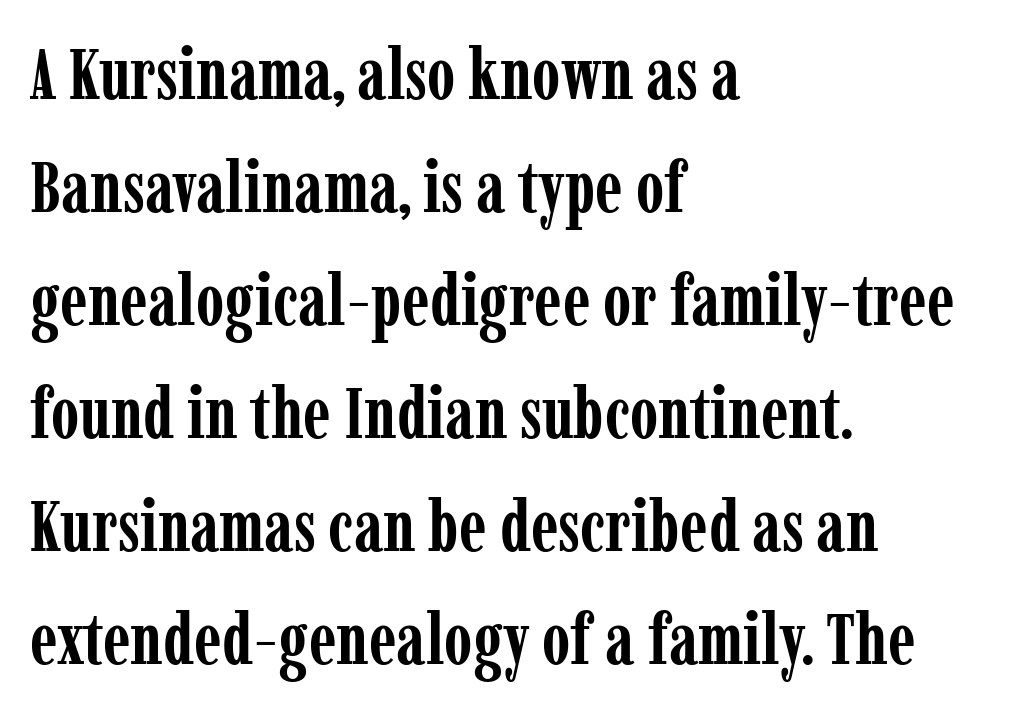
The image shows 72 px semibold, condensed serif type, upright; set left-aligned, normal line spacing (1.57x), normal letter spacing, not underlined; low stroke contrast and a medium x-height.
